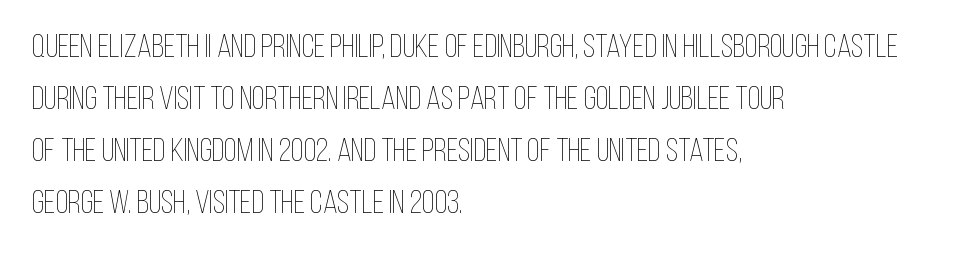
The image shows 33 px thin, condensed type, upright; set left-aligned, normal line spacing (1.58x), normal letter spacing, not underlined; low stroke contrast and a large x-height.
